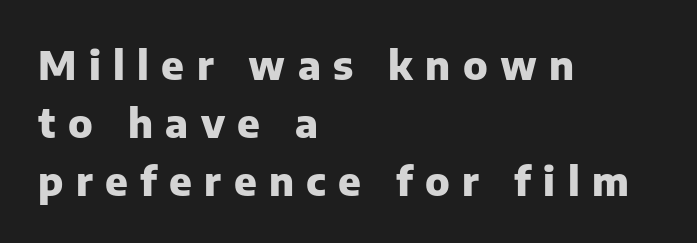
Is the letter spacing exaggerated? Yes — the characters are pushed far apart. Regarding serifs, this sample does without them. A roman cut, with each character standing at attention. Normally led — the rows are evenly, conventionally spaced. Looks like regular typesetting: each glyph gets only the width it needs. Decoration check: the copy has no underline.
